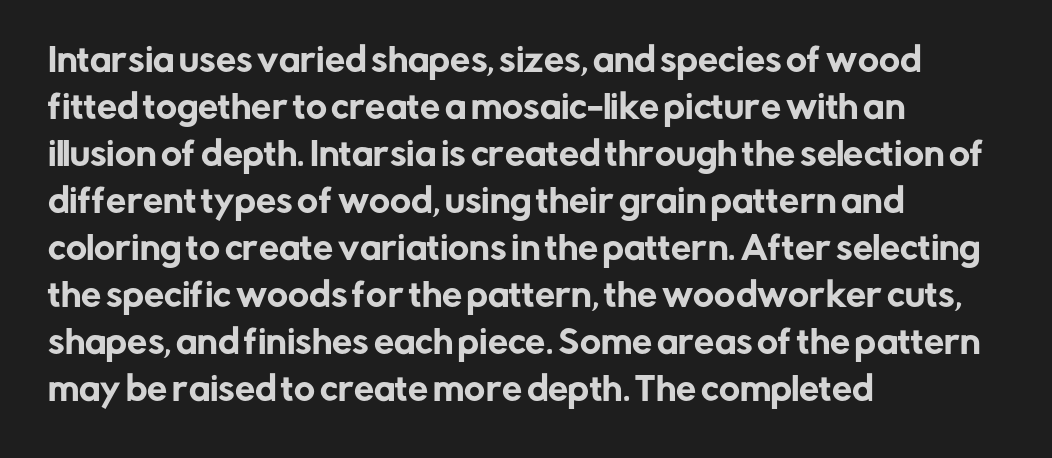
Q: Is the text italic (slanted)? A: No, it is upright.
Q: Is the typeface a serif or a sans-serif typeface? A: Sans-serif.
Q: Is the text underlined? A: No.
Q: How is the paragraph aligned? A: Left-aligned.
Q: Is the spacing between letters normal or unusually wide? A: Normal.
Q: Is the spacing between lines tight, normal or loose? A: Normal.
Q: Width (condensed, normal, or wide)? A: Normal.
Q: Stroke contrast? A: Low.
Q: x-height? A: Medium.
Q: Monospaced? A: No.
